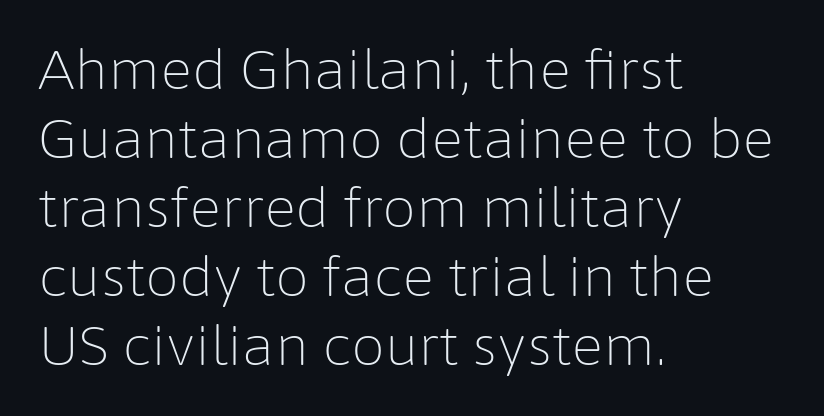
Q: Is the text bold? A: No.
Q: Is the text italic (slanted)? A: No, it is upright.
Q: Is the typeface a serif or a sans-serif typeface? A: Sans-serif.
Q: Is the text underlined? A: No.
Q: How is the paragraph aligned? A: Left-aligned.
Q: Is the spacing between letters normal or unusually wide? A: Normal.
Q: Is the spacing between lines tight, normal or loose? A: Normal.
Q: Width (condensed, normal, or wide)? A: Normal.
Q: Stroke contrast? A: Low.
Q: x-height? A: Medium.
Q: Monospaced? A: No.
